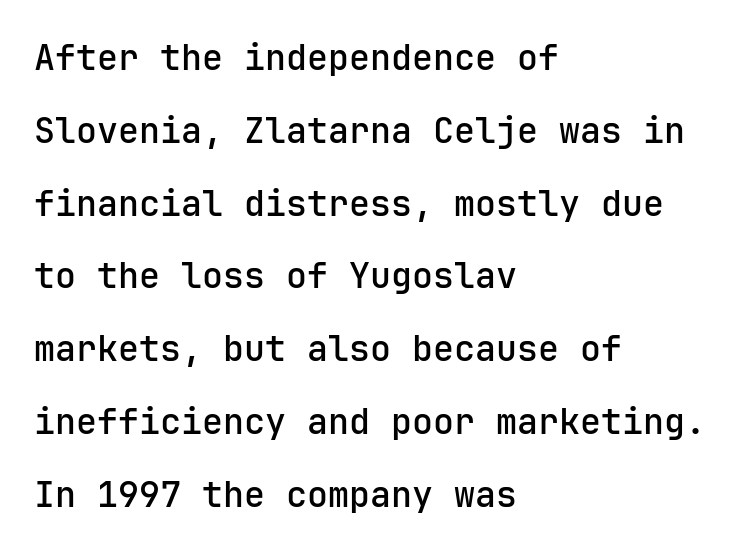
Loosely led — the rows are spread out. Italic? Not at all — the glyphs are vertical. Casual observation: everything's shoved over to the left. Bare-footed words on every line.
